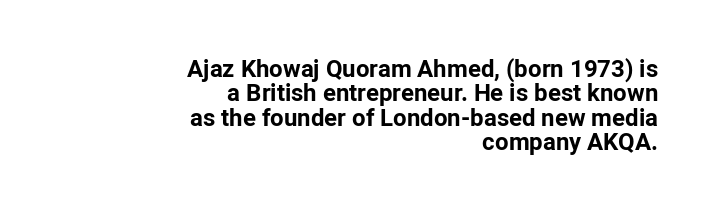
Q: Is the text bold? A: Yes.
Q: Is the text italic (slanted)? A: No, it is upright.
Q: Is the text underlined? A: No.
Q: How is the paragraph aligned? A: Right-aligned.
Q: Is the spacing between letters normal or unusually wide? A: Normal.
Q: Is the spacing between lines tight, normal or loose? A: Tight.
